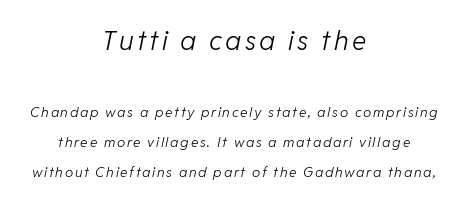
Q: Is the text bold? A: No.
Q: Is the text italic (slanted)? A: Yes, it leans right by about 11 degrees.
Q: Is the text underlined? A: No.
Q: How is the paragraph aligned? A: Centered.
Q: Is the spacing between lines tight, normal or loose? A: Loose.
Q: Which block of text is set in a larger size, the first (top) or the second (bottom)? A: The first (top) one.
